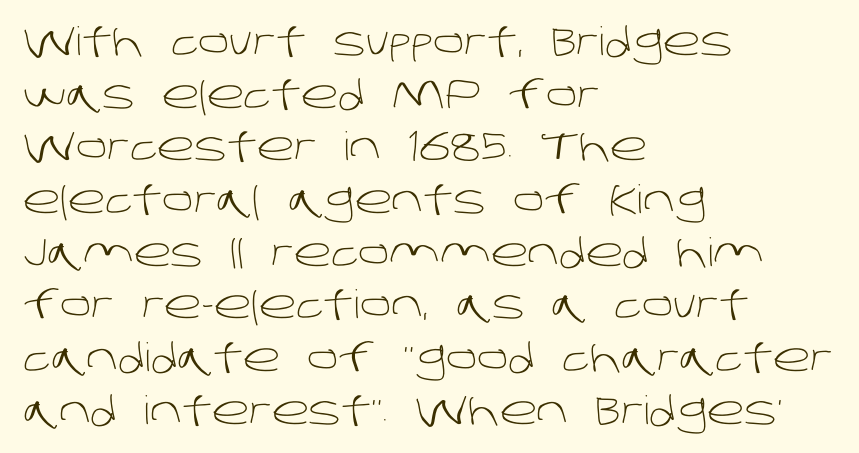
The image shows 39 px light sans-serif type; set left-aligned, normal line spacing (1.35x), normal letter spacing, not underlined; low stroke contrast and a large x-height.
